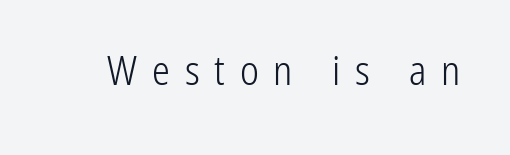
{"serif": "no", "italic": "no", "bold": "no", "weight": "light", "width": "condensed", "stroke_contrast": "low", "x_height": "medium", "monospaced": "no", "underline": "no", "letter_spacing": "wide", "letter_spacing_em": 0.37, "glyph_px": 40}
